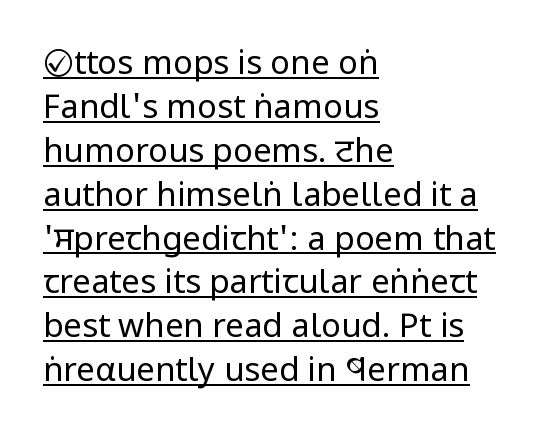
The image shows 33 px regular-weight, condensed sans-serif type, upright; set left-aligned, normal line spacing (1.33x), normal letter spacing, underlined; low stroke contrast and a large x-height.
